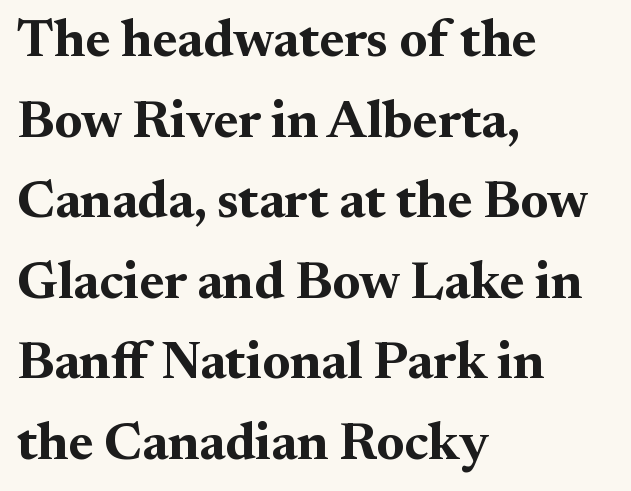
The image shows 53 px bold serif type, upright; set left-aligned, normal line spacing (1.52x), normal letter spacing, not underlined; medium stroke contrast and a small x-height.
